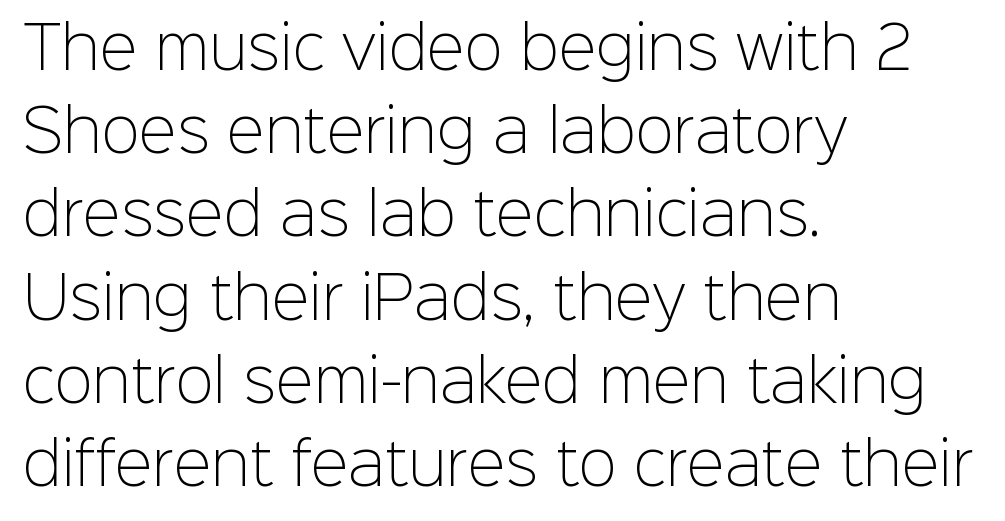
Q: Is the text bold? A: No.
Q: Is the text italic (slanted)? A: No, it is upright.
Q: Is the typeface a serif or a sans-serif typeface? A: Sans-serif.
Q: Is the text underlined? A: No.
Q: How is the paragraph aligned? A: Left-aligned.
Q: Is the spacing between letters normal or unusually wide? A: Normal.
Q: Is the spacing between lines tight, normal or loose? A: Normal.
Q: Width (condensed, normal, or wide)? A: Normal.
Q: Stroke contrast? A: Low.
Q: x-height? A: Medium.
Q: Monospaced? A: No.
